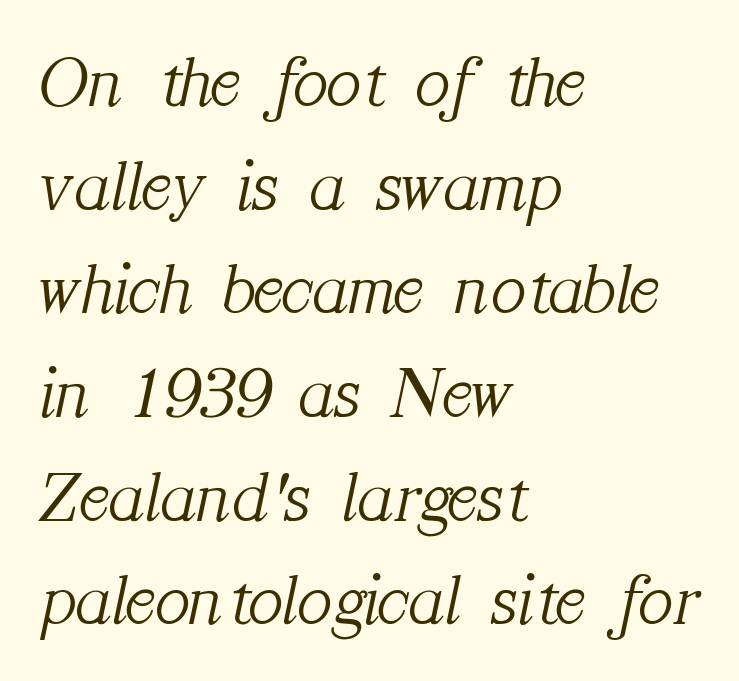
These lines stack with their left ends in a neat column. Think of a printed novel: that variable character pitch is what you see here. This sample uses an oblique cut, with every glyph tilted off the vertical. You could call the tracking neutral — neither tight nor loose.
